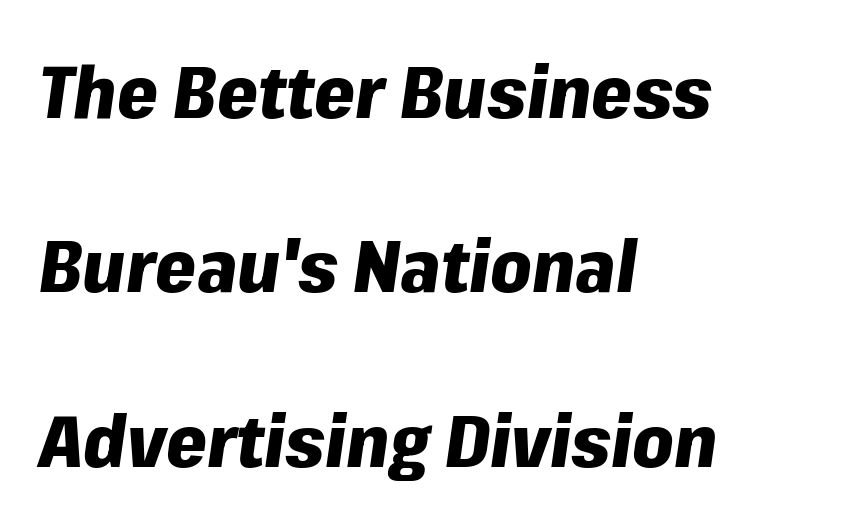
{"italic": "yes", "lean": "right", "slant_degrees": 8, "bold": "yes", "weight": "heavy", "width": "normal", "stroke_contrast": "low", "x_height": "medium", "monospaced": "no", "underline": "no", "align": "left", "line_spacing": "loose", "line_spacing_ratio": 2.39, "letter_spacing": "normal", "letter_spacing_em": 0.0, "glyph_px": 73}
